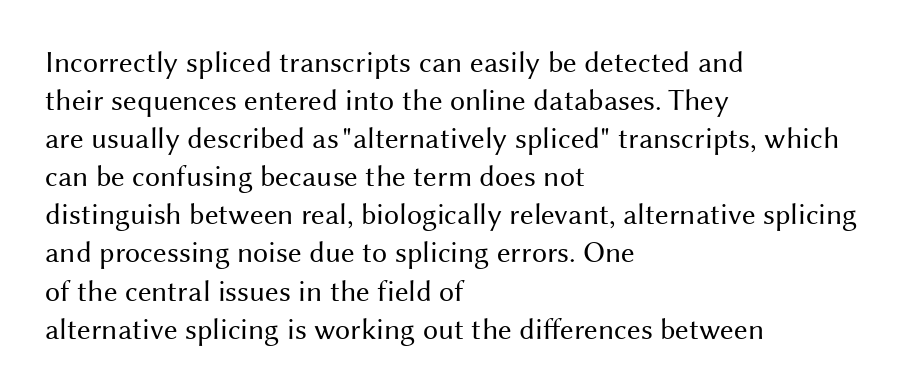
Q: Is the text bold? A: No.
Q: Is the text italic (slanted)? A: No, it is upright.
Q: Is the typeface a serif or a sans-serif typeface? A: Sans-serif.
Q: Is the text underlined? A: No.
Q: How is the paragraph aligned? A: Left-aligned.
Q: Is the spacing between letters normal or unusually wide? A: Normal.
Q: Is the spacing between lines tight, normal or loose? A: Normal.
Q: Width (condensed, normal, or wide)? A: Normal.
Q: Stroke contrast? A: Medium.
Q: x-height? A: Medium.
Q: Monospaced? A: No.
